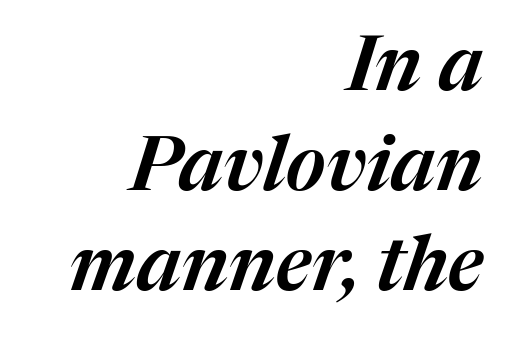
Q: Is the text italic (slanted)? A: Yes, it leans right by about 17 degrees.
Q: Is the text underlined? A: No.
Q: How is the paragraph aligned? A: Right-aligned.
Q: Is the spacing between letters normal or unusually wide? A: Normal.
Q: Is the spacing between lines tight, normal or loose? A: Normal.
Q: Width (condensed, normal, or wide)? A: Normal.
Q: Stroke contrast? A: Medium.
Q: x-height? A: Medium.
Q: Monospaced? A: No.
